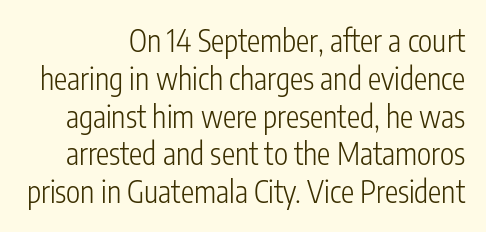
This sample uses an upright cut, with every glyph sitting square on the baseline. Proportional: the letters do not fall into vertical columns. Whoever set this chose a conventional vertical rhythm. Each letter's strokes conclude bluntly, with no projecting serifs. Weight: not bold — regular or lighter. Between one letter and the next there's only the usual sliver of space.
